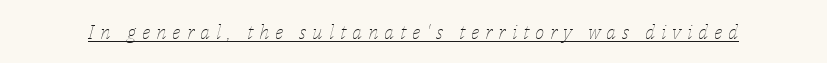
Slant detected: the letters are inclined. You can see a thin bar hugging the bottom of the glyphs. The strokes are not fattened; the text isn't bold. Tracking value appears strongly positive — letters spread wide.
